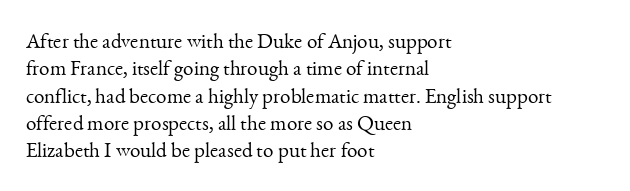
Reading down the block, your eye returns to a fixed left position each line. The weight tops out at a normal text grade. Interline gaps are of average width in this sample. The letters sit at their default tracking, neither squeezed nor spread.
